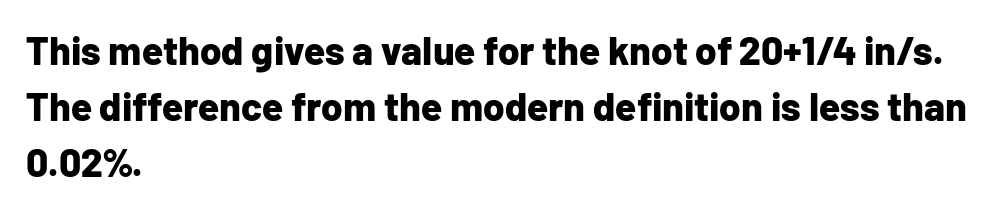
{"serif": "no", "italic": "no", "bold": "yes", "weight": "bold", "width": "normal", "stroke_contrast": "low", "x_height": "medium", "monospaced": "no", "underline": "no", "align": "left", "line_spacing": "normal", "line_spacing_ratio": 1.44, "letter_spacing": "normal", "letter_spacing_em": 0.0, "glyph_px": 39}
